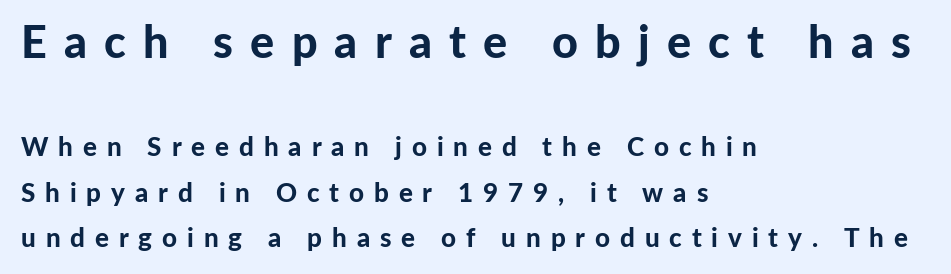
Q: Is the text bold? A: Yes.
Q: Is the text italic (slanted)? A: No, it is upright.
Q: Is the typeface a serif or a sans-serif typeface? A: Sans-serif.
Q: Is the text underlined? A: No.
Q: How is the paragraph aligned? A: Left-aligned.
Q: Is the spacing between letters normal or unusually wide? A: Unusually wide.
Q: Which block of text is set in a larger size, the first (top) or the second (bottom)? A: The first (top) one.
Q: Width (condensed, normal, or wide)? A: Normal.
Q: Stroke contrast? A: Low.
Q: x-height? A: Medium.
Q: Monospaced? A: No.
